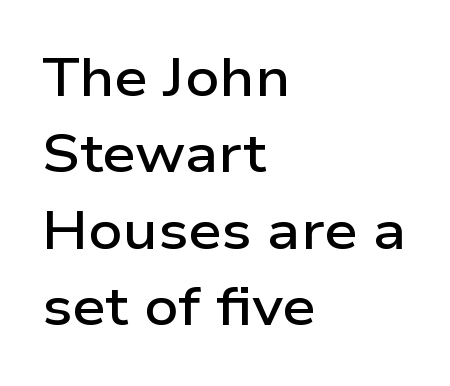
{"serif": "no", "italic": "no", "bold": "semi", "weight": "semibold", "width": "wide", "stroke_contrast": "low", "x_height": "medium", "monospaced": "no", "underline": "no", "align": "left", "line_spacing": "normal", "line_spacing_ratio": 1.44, "letter_spacing": "normal", "letter_spacing_em": 0.0, "glyph_px": 53}
